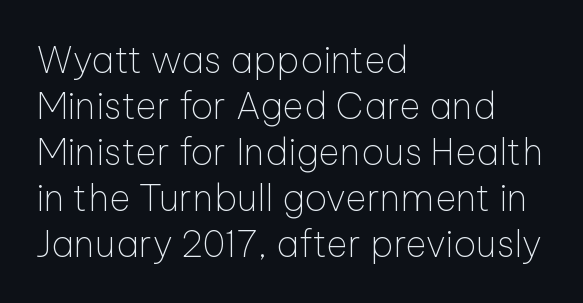
{"serif": "no", "italic": "no", "bold": "no", "weight": "thin", "width": "normal", "stroke_contrast": "low", "x_height": "medium", "monospaced": "no", "underline": "no", "align": "left", "line_spacing_ratio": 1.24, "letter_spacing": "normal", "letter_spacing_em": 0.0, "glyph_px": 37}
